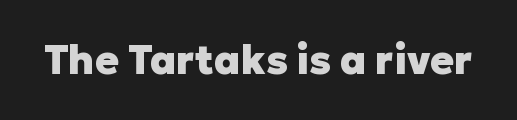
Q: Is the text bold? A: Yes.
Q: Is the text italic (slanted)? A: No, it is upright.
Q: Is the typeface a serif or a sans-serif typeface? A: Sans-serif.
Q: Is the text underlined? A: No.
Q: Is the spacing between letters normal or unusually wide? A: Normal.
Q: Width (condensed, normal, or wide)? A: Normal.
Q: Stroke contrast? A: Low.
Q: x-height? A: Medium.
Q: Monospaced? A: No.
